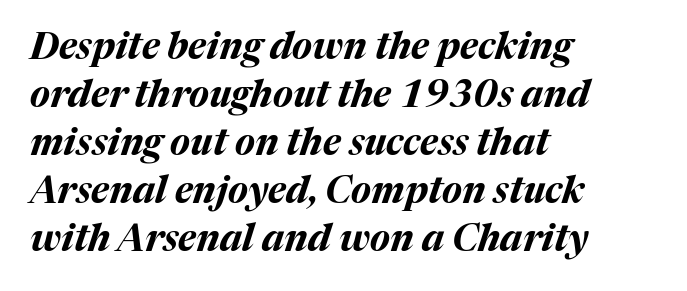
The image shows 37 px bold type, italic (leaning right); set left-aligned, normal line spacing (1.3x), normal letter spacing, not underlined; medium stroke contrast and a medium x-height.
